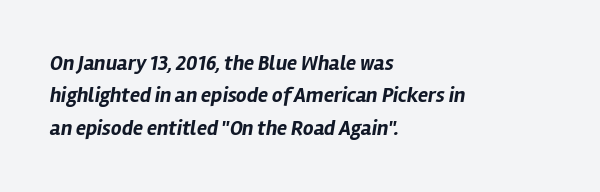
Designer's note — italics engaged. Each line starts at the same left margin while the right side varies. The space directly below the letters is spotless. The passage shown has conventional tracking throughout. Reading down the column, the eye jumps a familiar distance to each next line. The passage shown is emphatically bold.
